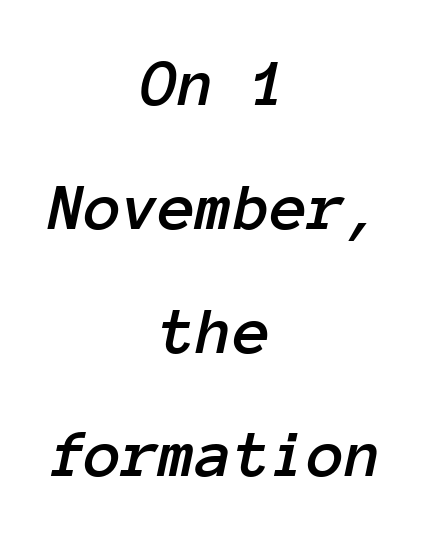
The image shows 68 px text type, italic (leaning right), monospaced; set centered, line spacing 1.82x, normal letter spacing, not underlined; low stroke contrast and a medium x-height.
